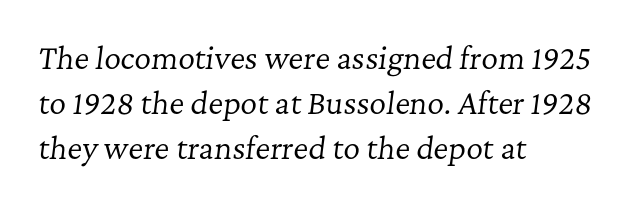
{"serif": "yes", "italic": "yes", "lean": "right", "slant_degrees": 7, "bold": "no", "weight": "regular", "width": "normal", "stroke_contrast": "low", "x_height": "medium", "monospaced": "no", "underline": "no", "align": "left", "line_spacing": "normal", "line_spacing_ratio": 1.55, "letter_spacing": "normal", "letter_spacing_em": 0.0, "glyph_px": 29}
